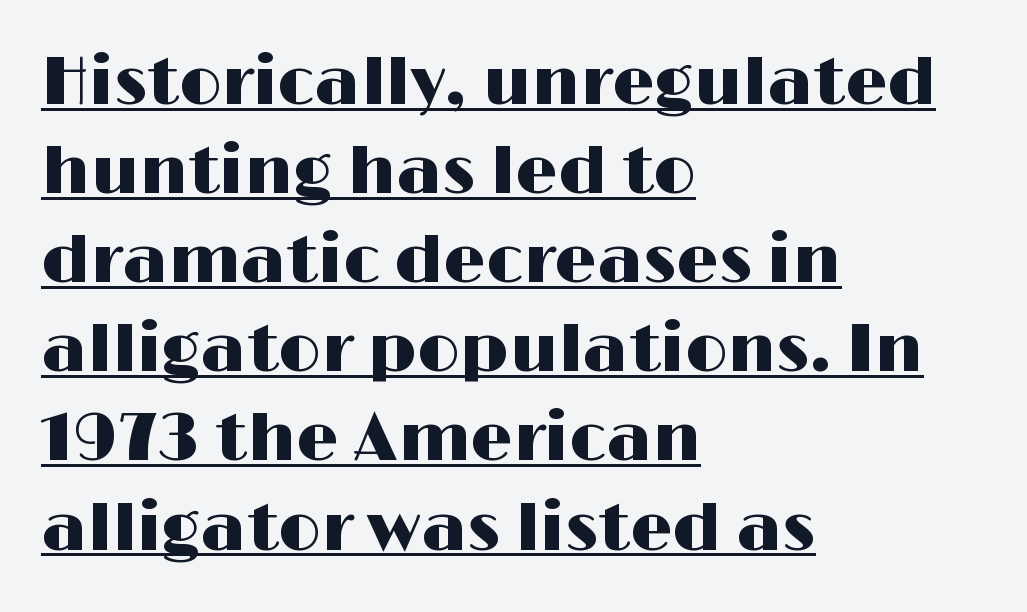
Spacing verdict: proportional, widths tailored to each character. Typeset ragged right — the left edge is the straight one. The type sits square on the baseline with zero lean. No feet cap the strokes, marking this as sans-serif type.
